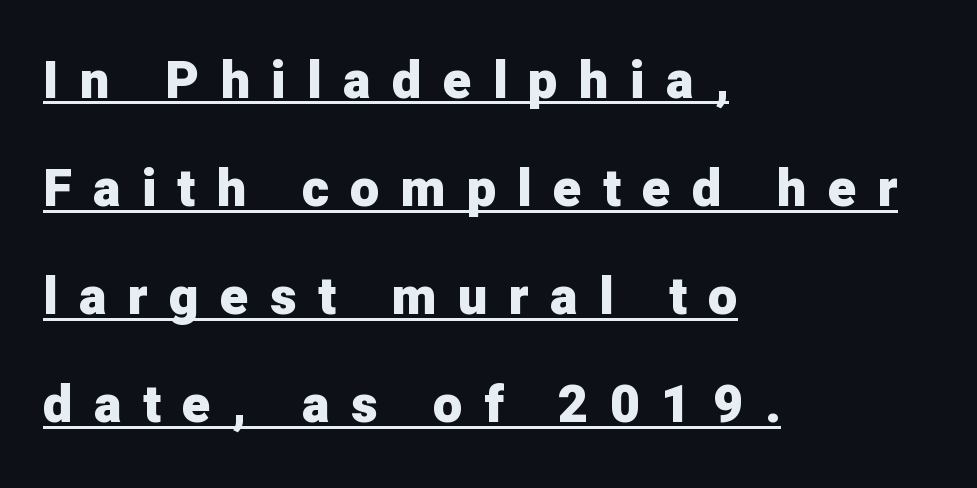
The image shows 52 px heavy sans-serif type, upright; set left-aligned, loose line spacing (2.08x), unusually wide letter spacing (+0.41 em), underlined; low stroke contrast and a medium x-height.
